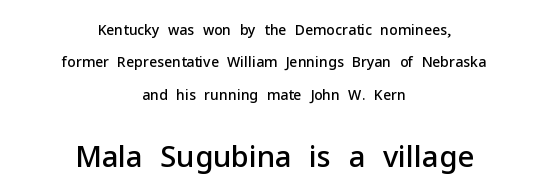
The image shows 29 px semibold sans-serif type, upright; set centered, loose line spacing (2.31x), normal letter spacing, not underlined; the second (bottom) block is 2.07x larger; low stroke contrast and a medium x-height.
